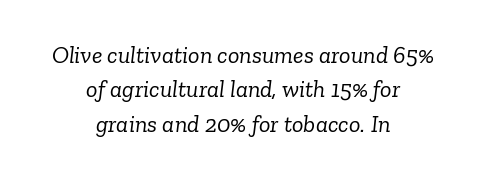
Weight class: somewhere from thin through regular. Letters rest on an invisible, unmarked baseline. Designer's note — italics engaged. One-word summary of the alignment: center. In terms of leading, this rendering sits right in the middle.
